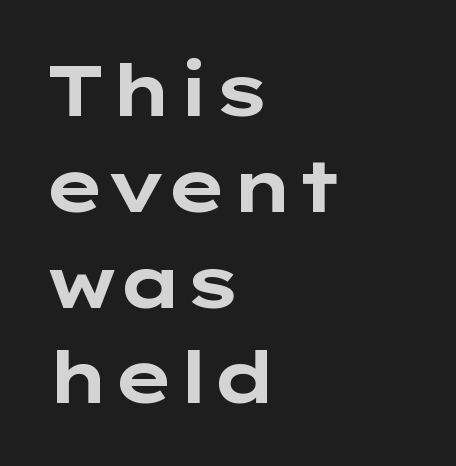
Q: Is the text bold? A: Yes.
Q: Is the text italic (slanted)? A: No, it is upright.
Q: Is the typeface a serif or a sans-serif typeface? A: Sans-serif.
Q: Is the text underlined? A: No.
Q: How is the paragraph aligned? A: Left-aligned.
Q: Is the spacing between letters normal or unusually wide? A: Normal.
Q: Is the spacing between lines tight, normal or loose? A: Normal.
Q: Width (condensed, normal, or wide)? A: Wide.
Q: Stroke contrast? A: Low.
Q: x-height? A: Medium.
Q: Monospaced? A: No.
